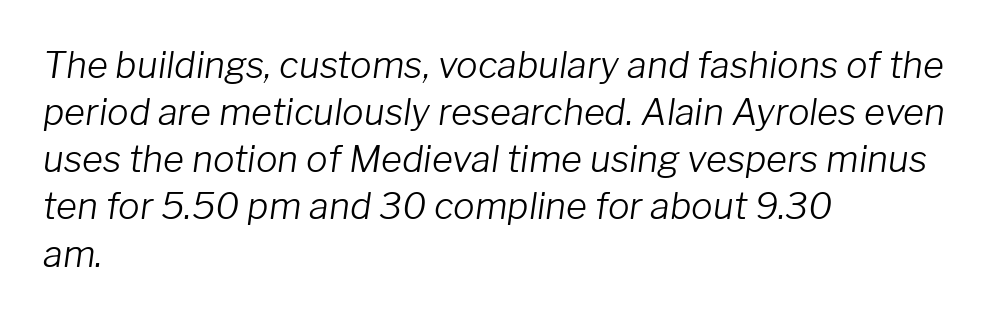
Do the characters align in a grid? No, the font is proportional. Check under the words: just untouched page. No chunkiness to these letters — they're not bold. Line spacing here is normal.
